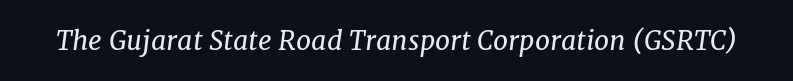
{"italic": "yes", "lean": "right", "slant_degrees": 7, "bold": "no", "underline": "no", "letter_spacing": "normal", "letter_spacing_em": 0.0, "glyph_px": 27}
